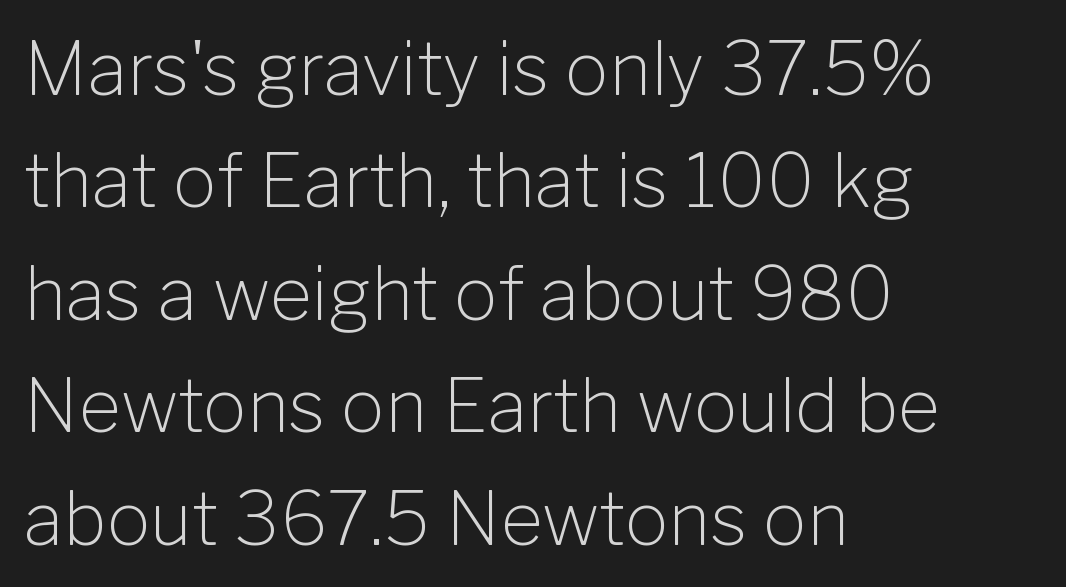
The image shows 73 px light sans-serif type, upright; set left-aligned, normal line spacing (1.54x), normal letter spacing, not underlined; low stroke contrast and a medium x-height.
